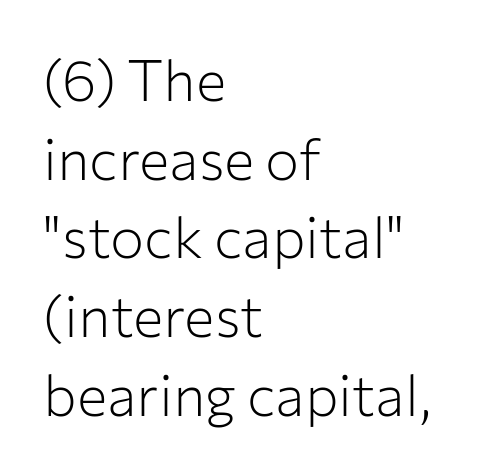
Q: Is the text bold? A: No.
Q: Is the text italic (slanted)? A: No, it is upright.
Q: Is the typeface a serif or a sans-serif typeface? A: Sans-serif.
Q: Is the text underlined? A: No.
Q: How is the paragraph aligned? A: Left-aligned.
Q: Is the spacing between letters normal or unusually wide? A: Normal.
Q: Is the spacing between lines tight, normal or loose? A: Normal.
Q: Width (condensed, normal, or wide)? A: Normal.
Q: Stroke contrast? A: Low.
Q: x-height? A: Medium.
Q: Monospaced? A: No.
